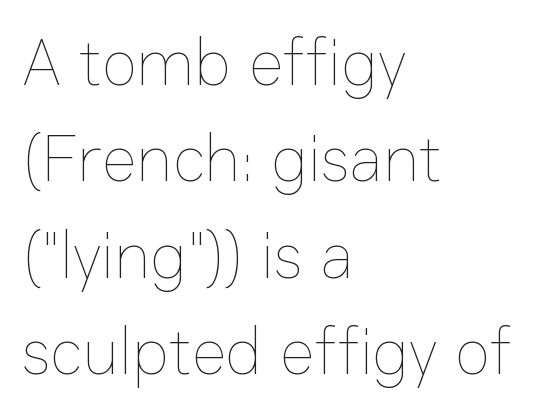
The image shows 66 px thin type, upright; set left-aligned, normal line spacing (1.46x), normal letter spacing, not underlined; low stroke contrast and a medium x-height.
